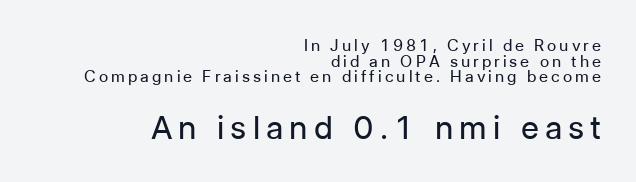
Q: Is the text bold? A: No.
Q: Is the text italic (slanted)? A: No, it is upright.
Q: Is the typeface a serif or a sans-serif typeface? A: Sans-serif.
Q: Is the text underlined? A: No.
Q: How is the paragraph aligned? A: Right-aligned.
Q: Is the spacing between lines tight, normal or loose? A: Tight.
Q: Which block of text is set in a larger size, the first (top) or the second (bottom)? A: The second (bottom) one.
Q: Width (condensed, normal, or wide)? A: Normal.
Q: Stroke contrast? A: Low.
Q: x-height? A: Medium.
Q: Monospaced? A: No.
